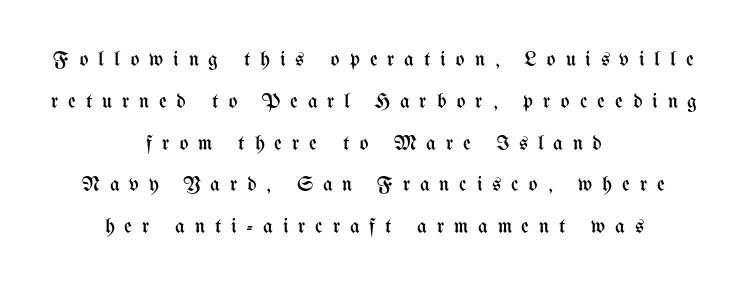
The image shows 21 px text type, upright; set centered, loose line spacing (1.99x), unusually wide letter spacing (+0.47 em), not underlined.
